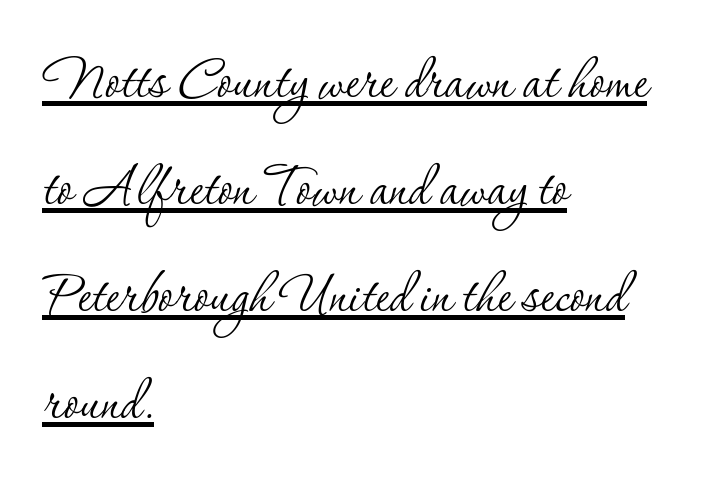
Q: Is the text bold? A: No.
Q: Is the text italic (slanted)? A: Yes.
Q: Is the typeface a serif or a sans-serif typeface? A: Serif.
Q: Is the text underlined? A: Yes.
Q: How is the paragraph aligned? A: Left-aligned.
Q: Is the spacing between letters normal or unusually wide? A: Normal.
Q: Is the spacing between lines tight, normal or loose? A: Normal.
Q: Width (condensed, normal, or wide)? A: Normal.
Q: Stroke contrast? A: Low.
Q: x-height? A: Small.
Q: Monospaced? A: No.
